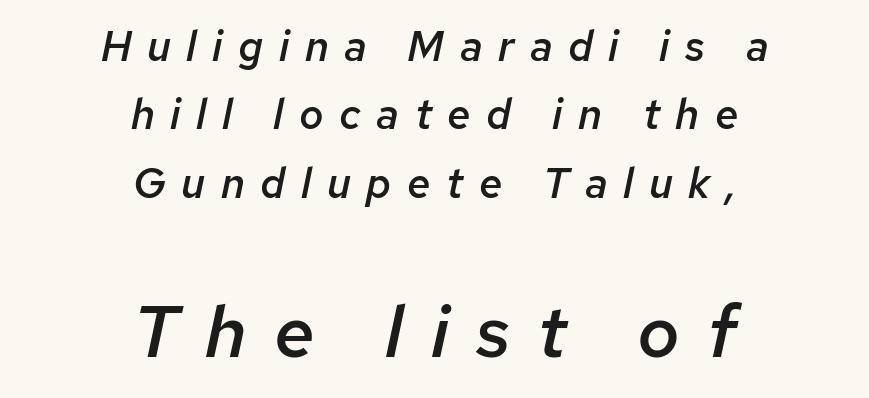
The image shows 73 px semibold type, italic (leaning right); set centered, normal line spacing (1.63x), unusually wide letter spacing (+0.37 em), not underlined; the second (bottom) block is 1.74x larger; low stroke contrast and a medium x-height.
